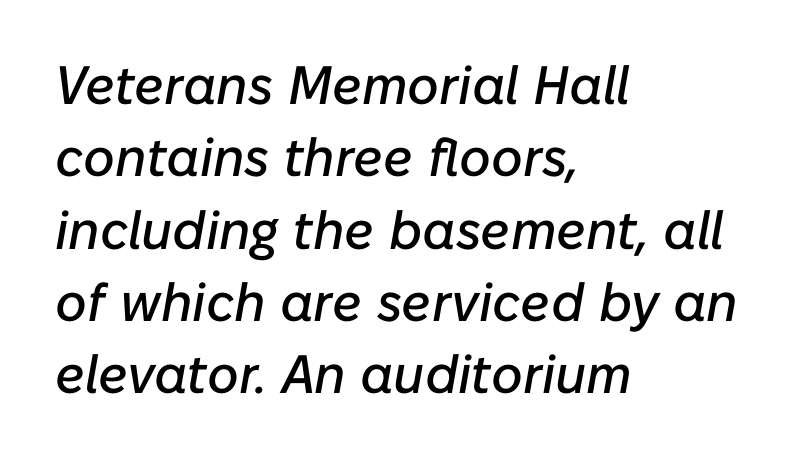
The axis of the letterforms is tilted away from vertical. Spacing between characters is what you'd get straight out of the box. The specimen omits any rule beneath the text block's lines. The line-height multiplier appears to be the usual default. The compositor pushed each line to the left boundary.
